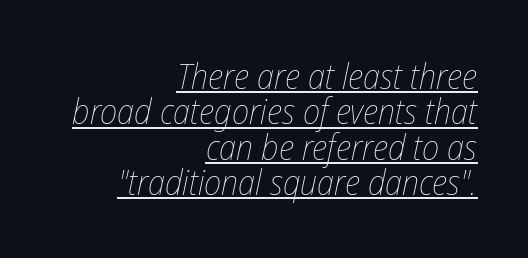
Q: Is the text bold? A: No.
Q: Is the text italic (slanted)? A: Yes, it leans right by about 12 degrees.
Q: Is the text underlined? A: Yes.
Q: How is the paragraph aligned? A: Right-aligned.
Q: Is the spacing between letters normal or unusually wide? A: Normal.
Q: Is the spacing between lines tight, normal or loose? A: Tight.
Q: Width (condensed, normal, or wide)? A: Condensed.
Q: Stroke contrast? A: Low.
Q: x-height? A: Medium.
Q: Monospaced? A: No.
